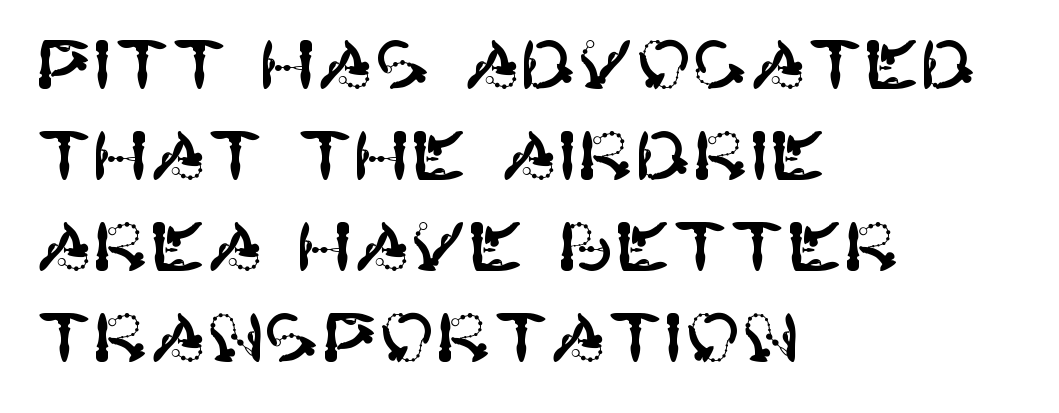
Q: Is the text italic (slanted)? A: No, it is upright.
Q: Is the typeface a serif or a sans-serif typeface? A: Sans-serif.
Q: Is the text underlined? A: No.
Q: How is the paragraph aligned? A: Left-aligned.
Q: Is the spacing between letters normal or unusually wide? A: Normal.
Q: Is the spacing between lines tight, normal or loose? A: Normal.
Q: Width (condensed, normal, or wide)? A: Normal.
Q: Stroke contrast? A: High.
Q: x-height? A: Large.
